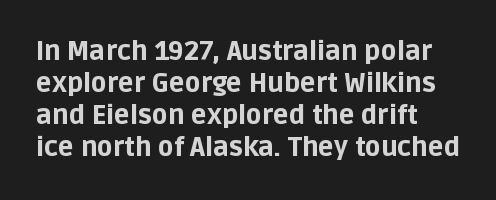
{"italic": "no", "bold": "yes", "underline": "no", "align": "left", "line_spacing_ratio": 1.23, "letter_spacing": "normal", "letter_spacing_em": 0.0, "glyph_px": 26}
